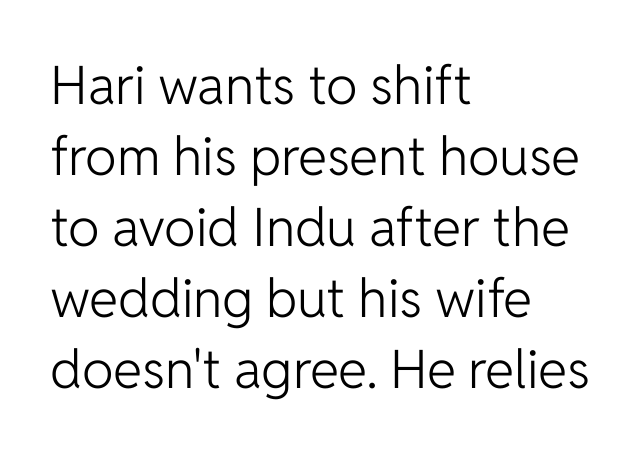
Q: Is the text bold? A: No.
Q: Is the text italic (slanted)? A: No, it is upright.
Q: Is the typeface a serif or a sans-serif typeface? A: Sans-serif.
Q: Is the text underlined? A: No.
Q: How is the paragraph aligned? A: Left-aligned.
Q: Is the spacing between letters normal or unusually wide? A: Normal.
Q: Is the spacing between lines tight, normal or loose? A: Normal.
Q: Width (condensed, normal, or wide)? A: Normal.
Q: Stroke contrast? A: Low.
Q: x-height? A: Medium.
Q: Monospaced? A: No.
